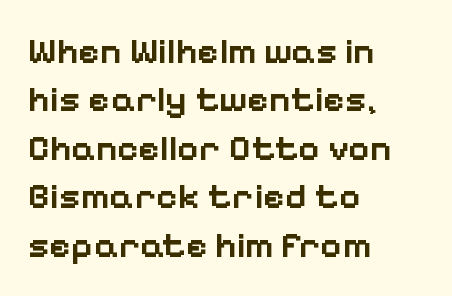
Q: Is the text bold? A: Semi-bold.
Q: Is the text italic (slanted)? A: No, it is upright.
Q: Is the typeface a serif or a sans-serif typeface? A: Sans-serif.
Q: Is the text underlined? A: No.
Q: How is the paragraph aligned? A: Left-aligned.
Q: Is the spacing between letters normal or unusually wide? A: Normal.
Q: Is the spacing between lines tight, normal or loose? A: Normal.
Q: Width (condensed, normal, or wide)? A: Normal.
Q: Stroke contrast? A: Low.
Q: x-height? A: Medium.
Q: Monospaced? A: No.
